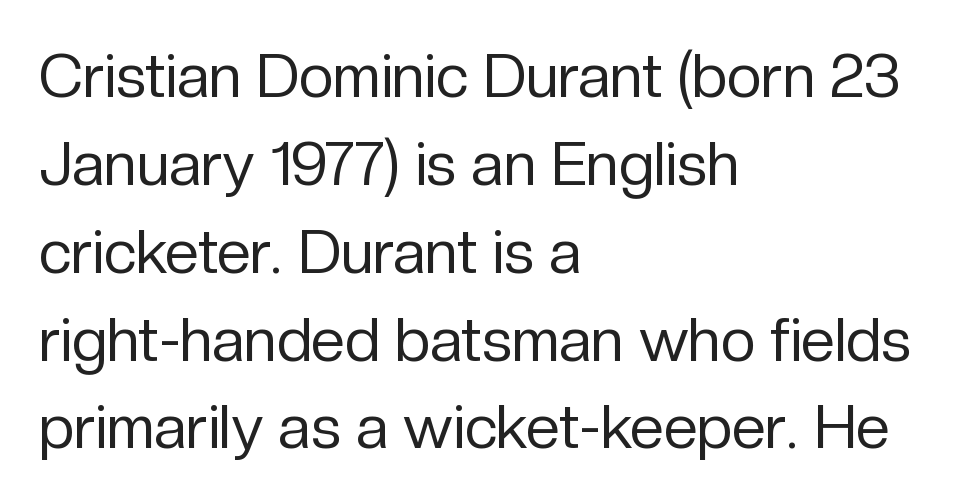
Q: Is the text bold? A: No.
Q: Is the text italic (slanted)? A: No, it is upright.
Q: Is the typeface a serif or a sans-serif typeface? A: Sans-serif.
Q: Is the text underlined? A: No.
Q: How is the paragraph aligned? A: Left-aligned.
Q: Is the spacing between letters normal or unusually wide? A: Normal.
Q: Is the spacing between lines tight, normal or loose? A: Normal.
Q: Width (condensed, normal, or wide)? A: Normal.
Q: Stroke contrast? A: Low.
Q: x-height? A: Medium.
Q: Monospaced? A: No.
